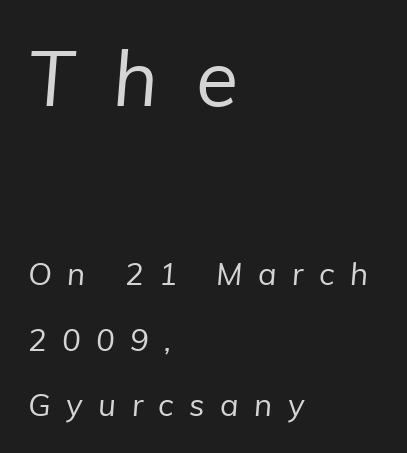
The image shows 77 px regular-weight sans-serif type; set left-aligned, loose line spacing (2.12x), unusually wide letter spacing (+0.5 em), not underlined; the first (top) block is 2.48x larger; low stroke contrast and a medium x-height.
